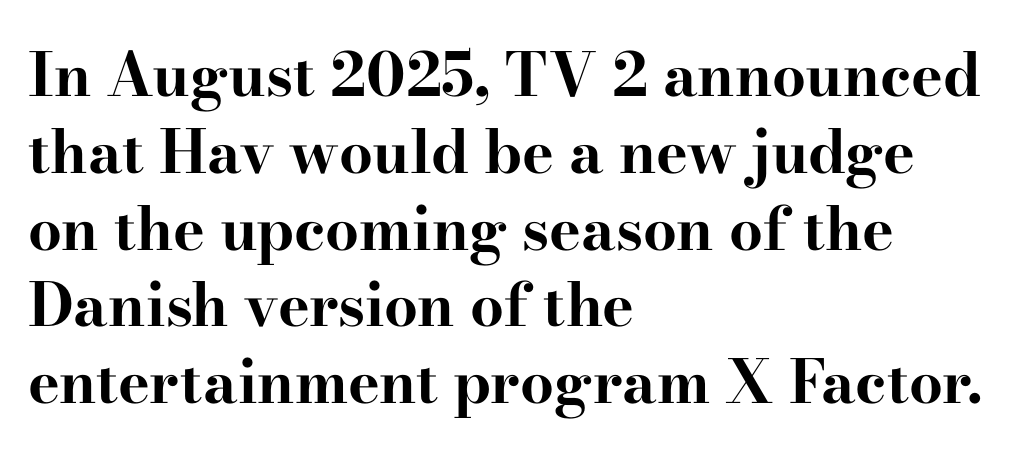
Q: Is the text bold? A: Yes.
Q: Is the text italic (slanted)? A: No, it is upright.
Q: Is the typeface a serif or a sans-serif typeface? A: Serif.
Q: Is the text underlined? A: No.
Q: How is the paragraph aligned? A: Left-aligned.
Q: Is the spacing between letters normal or unusually wide? A: Normal.
Q: Is the spacing between lines tight, normal or loose? A: Normal.
Q: Width (condensed, normal, or wide)? A: Wide.
Q: Stroke contrast? A: High.
Q: x-height? A: Small.
Q: Monospaced? A: No.
